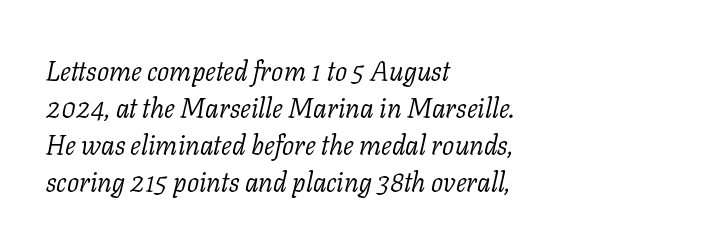
The image shows 27 px text type, italic (leaning right); set left-aligned, normal line spacing (1.37x), normal letter spacing, not underlined.
